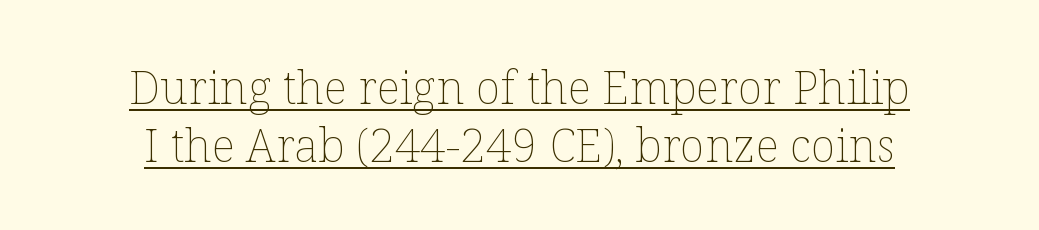
{"italic": "no", "bold": "no", "weight": "thin", "width": "normal", "stroke_contrast": "low", "x_height": "medium", "monospaced": "no", "underline": "yes", "align": "center", "line_spacing": "normal", "line_spacing_ratio": 1.26, "letter_spacing": "normal", "letter_spacing_em": 0.0, "glyph_px": 46}
